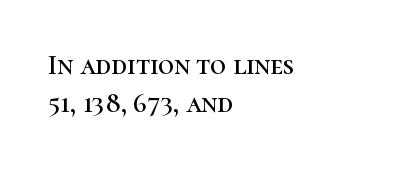
Where is the straight margin? On the left. Think of a printed novel: that variable character pitch is what you see here. Anything drawn beneath the words? Only blank space. Reading down the column, the eye jumps a familiar distance to each next line.
